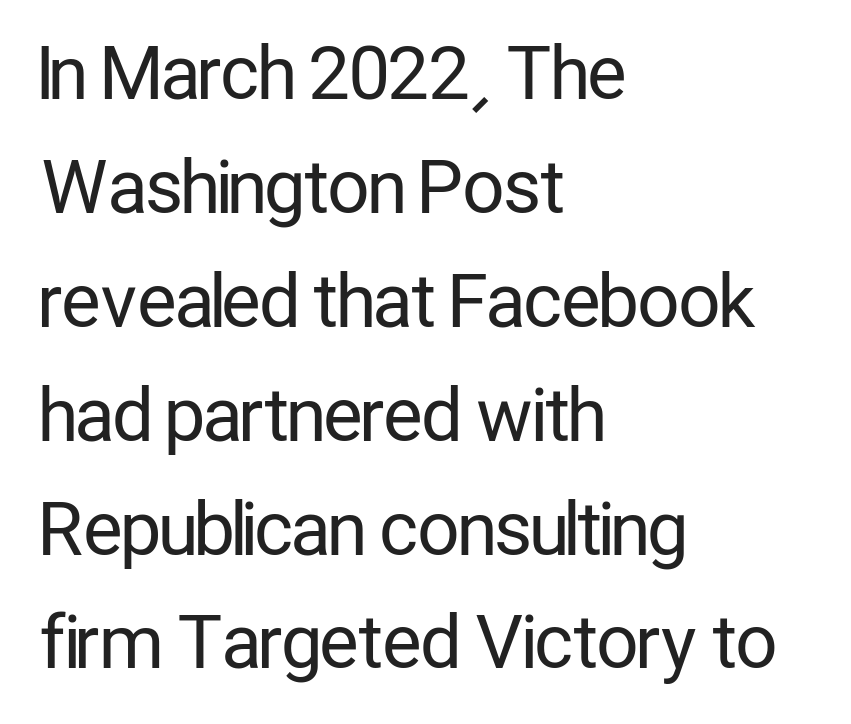
Q: Is the text bold? A: No.
Q: Is the text italic (slanted)? A: No, it is upright.
Q: Is the typeface a serif or a sans-serif typeface? A: Sans-serif.
Q: Is the text underlined? A: No.
Q: How is the paragraph aligned? A: Left-aligned.
Q: Is the spacing between letters normal or unusually wide? A: Normal.
Q: Is the spacing between lines tight, normal or loose? A: Normal.
Q: Width (condensed, normal, or wide)? A: Condensed.
Q: Stroke contrast? A: Low.
Q: x-height? A: Medium.
Q: Monospaced? A: No.
